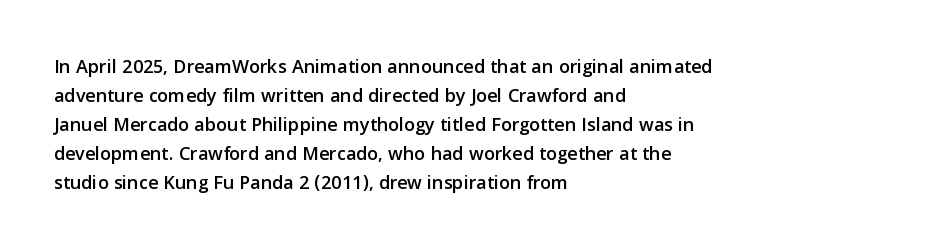
Q: Is the text italic (slanted)? A: No, it is upright.
Q: Is the text underlined? A: No.
Q: How is the paragraph aligned? A: Left-aligned.
Q: Is the spacing between letters normal or unusually wide? A: Normal.
Q: Is the spacing between lines tight, normal or loose? A: Normal.
